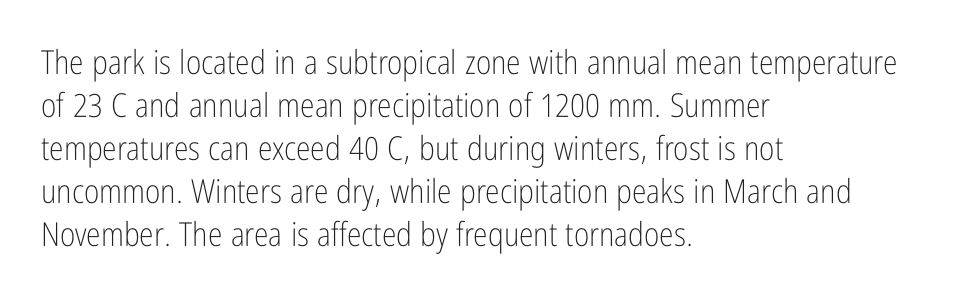
{"serif": "no", "italic": "no", "bold": "no", "weight": "light", "width": "condensed", "stroke_contrast": "low", "x_height": "medium", "monospaced": "no", "underline": "no", "align": "left", "line_spacing": "normal", "line_spacing_ratio": 1.3, "letter_spacing": "normal", "letter_spacing_em": 0.0, "glyph_px": 33}
